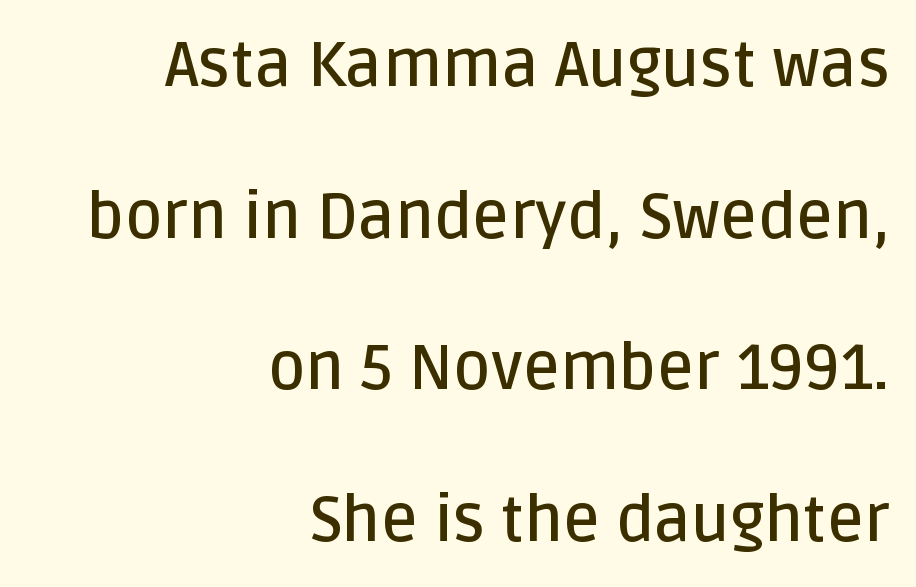
The image shows 64 px semibold sans-serif type, upright; set right-aligned, loose line spacing (2.37x), normal letter spacing, not underlined; low stroke contrast and a large x-height.
